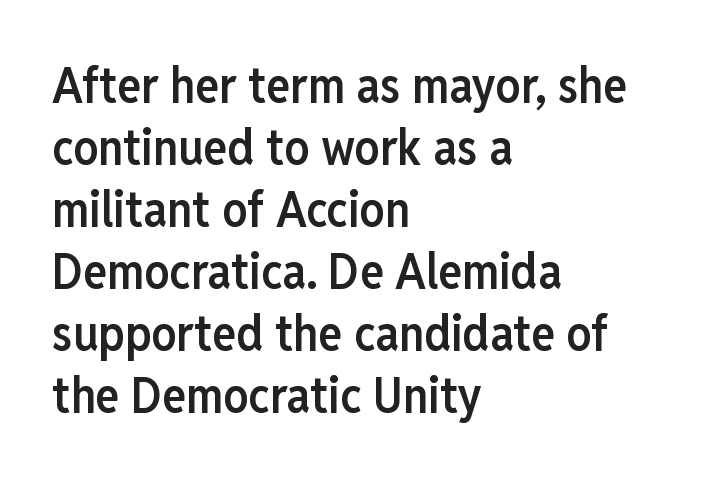
{"serif": "no", "italic": "no", "bold": "semi", "weight": "semibold", "width": "condensed", "stroke_contrast": "low", "x_height": "medium", "monospaced": "no", "underline": "no", "align": "left", "line_spacing_ratio": 1.24, "letter_spacing": "normal", "letter_spacing_em": 0.0, "glyph_px": 50}
